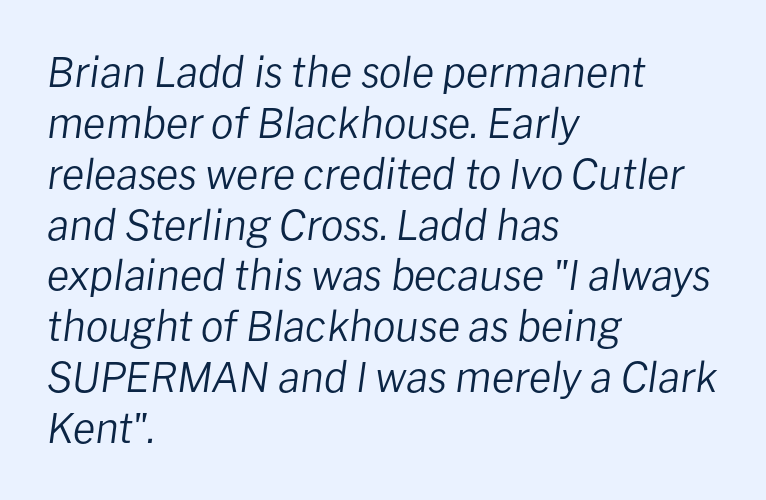
{"italic": "yes", "lean": "right", "slant_degrees": 8, "bold": "no", "weight": "regular", "width": "normal", "stroke_contrast": "low", "x_height": "medium", "monospaced": "no", "underline": "no", "align": "left", "line_spacing_ratio": 1.24, "letter_spacing": "normal", "letter_spacing_em": 0.0, "glyph_px": 41}
